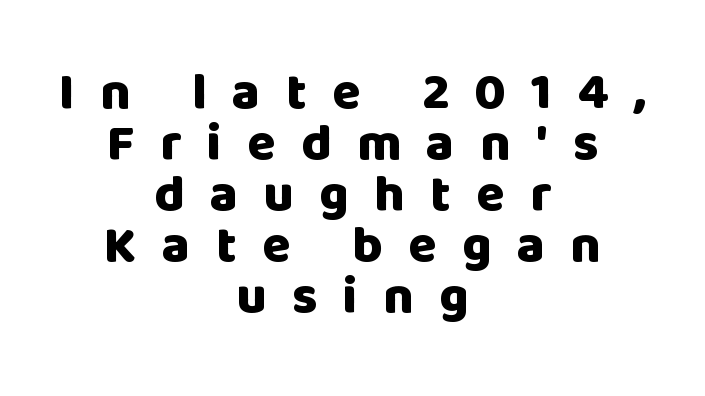
The image shows 52 px heavy sans-serif type, upright; set centered, tight line spacing (0.98x), unusually wide letter spacing (+0.49 em), not underlined; low stroke contrast and a large x-height.
